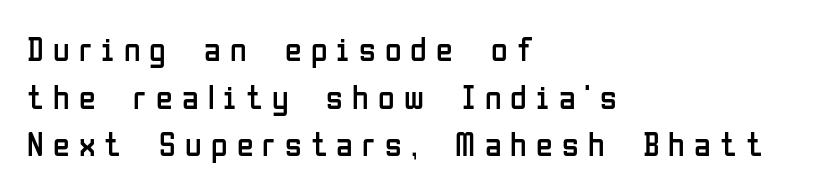
The image shows 34 px regular-weight, condensed sans-serif type, upright; set left-aligned, normal line spacing (1.4x), unusually wide letter spacing (+0.27 em), not underlined; low stroke contrast and a medium x-height.
